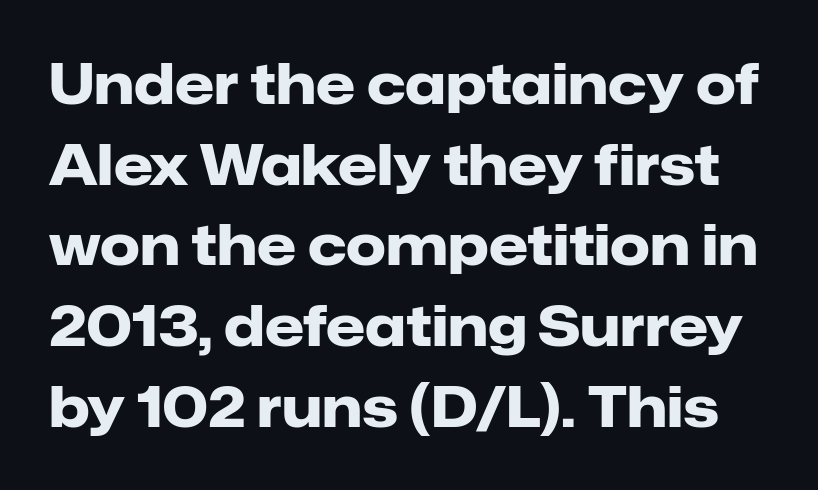
The image shows 56 px heavy sans-serif type, upright; set normal line spacing (1.44x), normal letter spacing, not underlined; low stroke contrast and a medium x-height.
